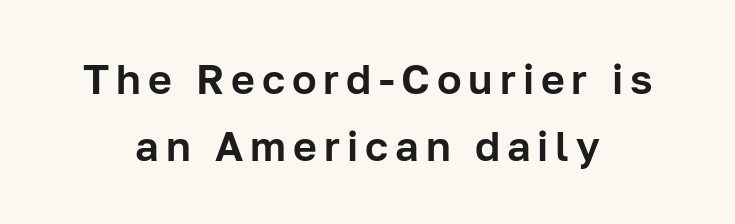
The passage shown stacks its lines at a standard gap. Rendered with straight, roman letterforms. These lines are centered, leaving both edges ragged. Do the characters align in a grid? No, the font is proportional.
